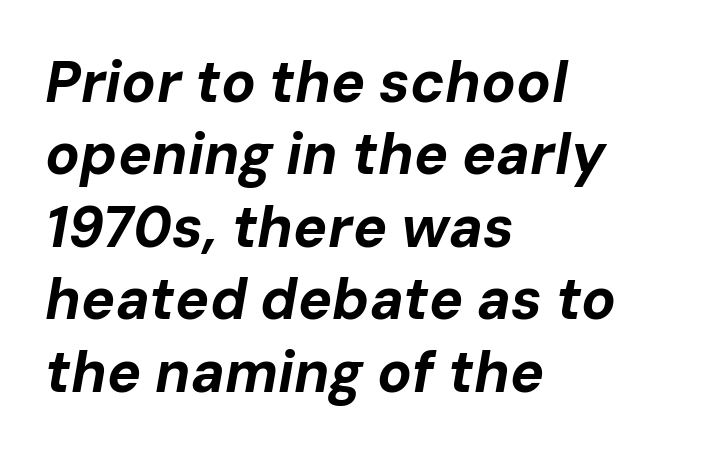
The rendering uses a moderate line-height, typical for paragraphs. Underline: absent. These lines are set flush left with a ragged right edge. Spacing verdict: proportional, widths tailored to each character. Yep, that's italic — everything's leaning.
